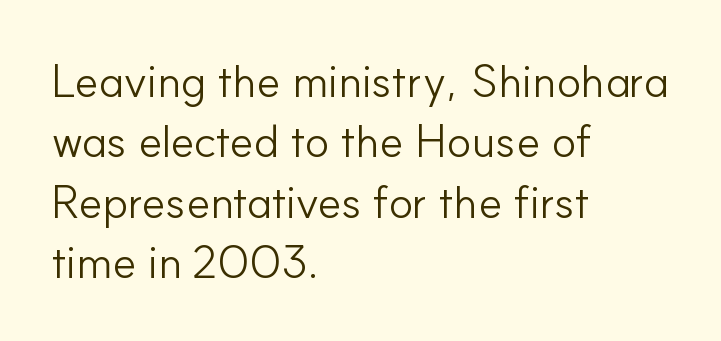
{"serif": "no", "italic": "no", "bold": "no", "weight": "light", "width": "normal", "stroke_contrast": "low", "x_height": "small", "monospaced": "no", "underline": "no", "align": "left", "line_spacing": "normal", "line_spacing_ratio": 1.31, "letter_spacing": "normal", "letter_spacing_em": 0.0, "glyph_px": 46}
